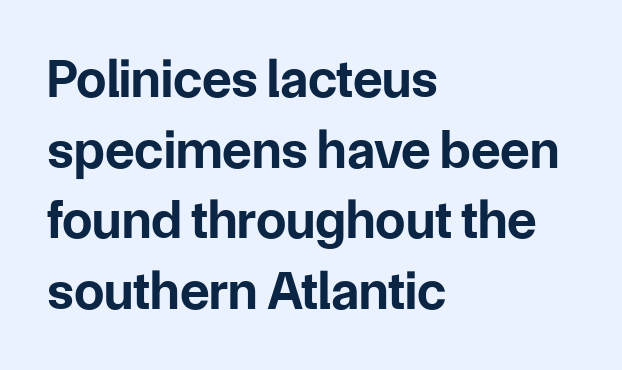
Q: Is the text bold? A: Yes.
Q: Is the text italic (slanted)? A: No, it is upright.
Q: Is the typeface a serif or a sans-serif typeface? A: Sans-serif.
Q: Is the text underlined? A: No.
Q: How is the paragraph aligned? A: Left-aligned.
Q: Is the spacing between letters normal or unusually wide? A: Normal.
Q: Is the spacing between lines tight, normal or loose? A: Normal.
Q: Width (condensed, normal, or wide)? A: Normal.
Q: Stroke contrast? A: Low.
Q: x-height? A: Medium.
Q: Monospaced? A: No.
